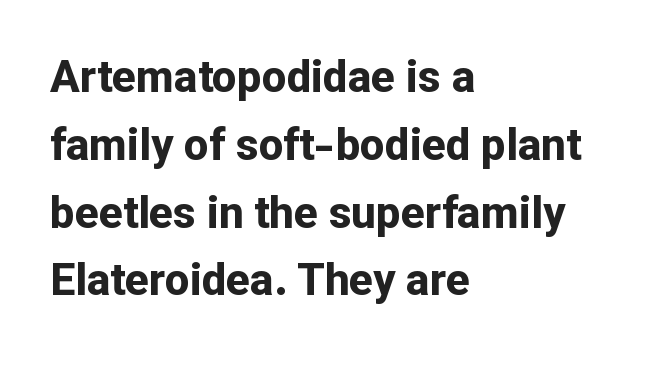
The image shows 44 px bold sans-serif type, upright; set left-aligned, normal line spacing (1.54x), normal letter spacing, not underlined; low stroke contrast and a medium x-height.
